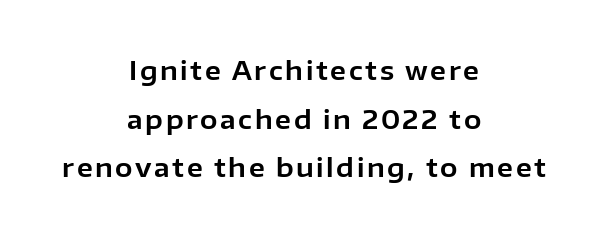
Q: Is the text italic (slanted)? A: No, it is upright.
Q: Is the text underlined? A: No.
Q: How is the paragraph aligned? A: Centered.
